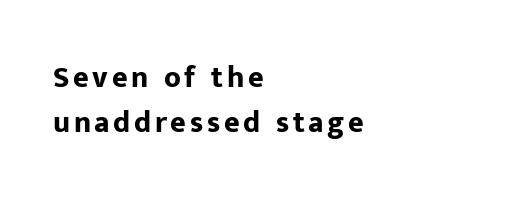
{"serif": "no", "italic": "no", "bold": "yes", "weight": "bold", "width": "normal", "stroke_contrast": "low", "x_height": "medium", "monospaced": "no", "underline": "no", "align": "left", "line_spacing": "normal", "line_spacing_ratio": 1.49, "glyph_px": 30}
